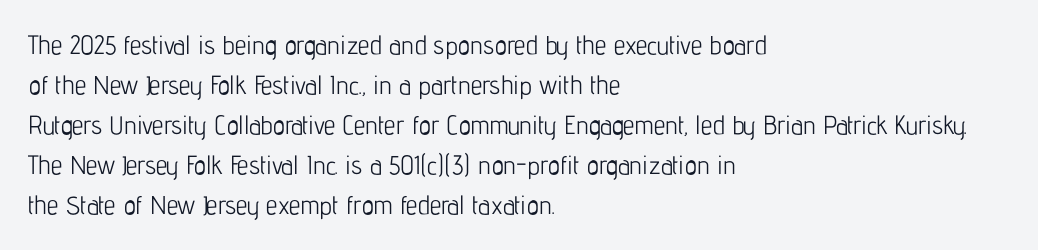
Q: Is the text bold? A: No.
Q: Is the text italic (slanted)? A: No, it is upright.
Q: Is the text underlined? A: No.
Q: How is the paragraph aligned? A: Left-aligned.
Q: Is the spacing between letters normal or unusually wide? A: Normal.
Q: Is the spacing between lines tight, normal or loose? A: Normal.
